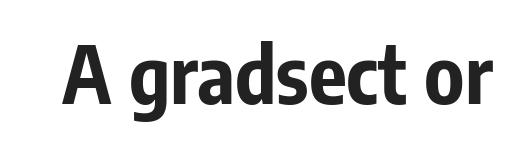
The lettering holds an erect, upright posture throughout. The face used here has the dense, thick strokes of a bold. The letters carry no serifs — their stems end cleanly without finishing strokes. How are the letters spaced? Ordinarily, with no added tracking. Decoration check: the copy has no underline.
